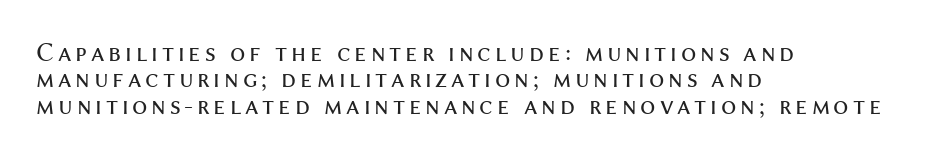
{"italic": "no", "bold": "no", "underline": "no", "align": "left", "line_spacing": "tight", "line_spacing_ratio": 0.98, "glyph_px": 27}
